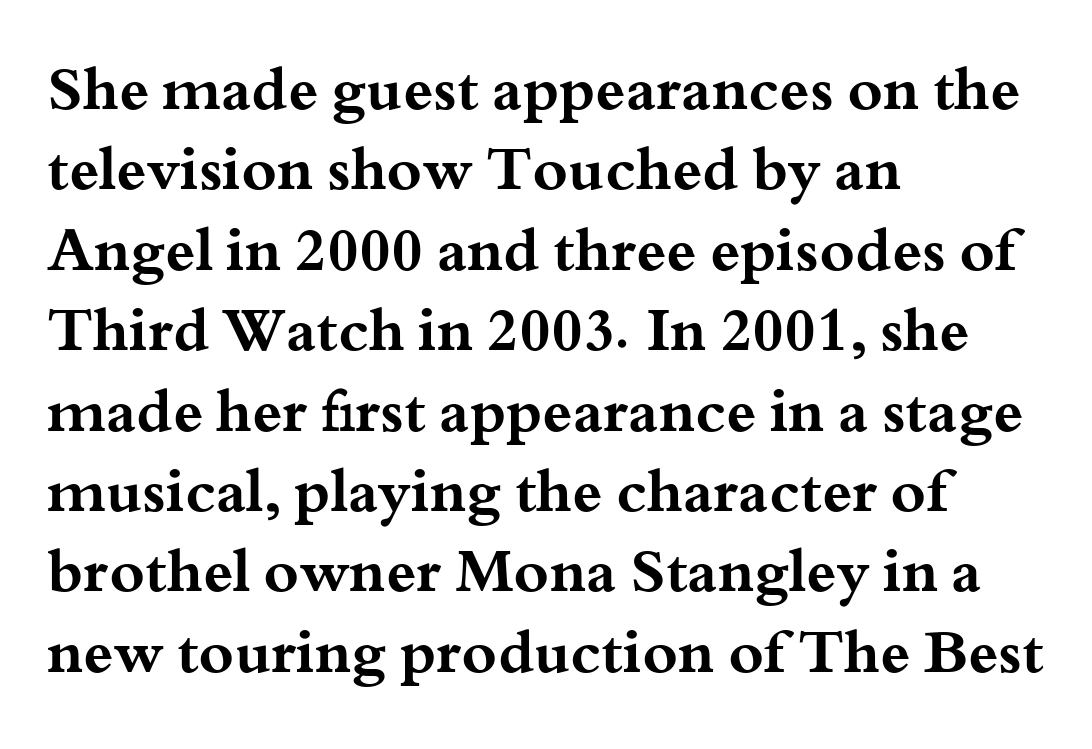
Q: Is the text bold? A: Yes.
Q: Is the text italic (slanted)? A: No, it is upright.
Q: Is the typeface a serif or a sans-serif typeface? A: Serif.
Q: Is the text underlined? A: No.
Q: How is the paragraph aligned? A: Left-aligned.
Q: Is the spacing between letters normal or unusually wide? A: Normal.
Q: Is the spacing between lines tight, normal or loose? A: Normal.
Q: Width (condensed, normal, or wide)? A: Wide.
Q: Stroke contrast? A: Medium.
Q: x-height? A: Small.
Q: Monospaced? A: No.
